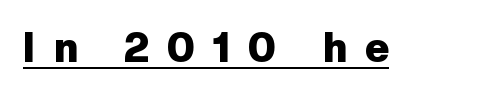
Q: Is the text bold? A: Yes.
Q: Is the text italic (slanted)? A: No, it is upright.
Q: Is the typeface a serif or a sans-serif typeface? A: Sans-serif.
Q: Is the text underlined? A: Yes.
Q: Is the spacing between letters normal or unusually wide? A: Unusually wide.
Q: Width (condensed, normal, or wide)? A: Normal.
Q: Stroke contrast? A: Low.
Q: x-height? A: Medium.
Q: Monospaced? A: No.
